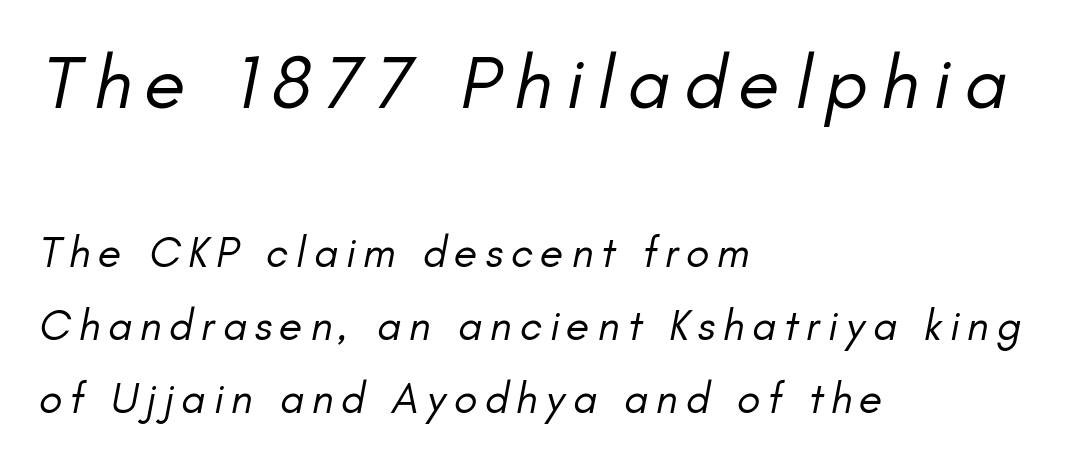
Q: Is the text bold? A: No.
Q: Is the text italic (slanted)? A: Yes, it leans right by about 11 degrees.
Q: Is the text underlined? A: No.
Q: How is the paragraph aligned? A: Left-aligned.
Q: Is the spacing between lines tight, normal or loose? A: Normal.
Q: Which block of text is set in a larger size, the first (top) or the second (bottom)? A: The first (top) one.
Q: Width (condensed, normal, or wide)? A: Normal.
Q: Stroke contrast? A: Low.
Q: x-height? A: Small.
Q: Monospaced? A: No.
